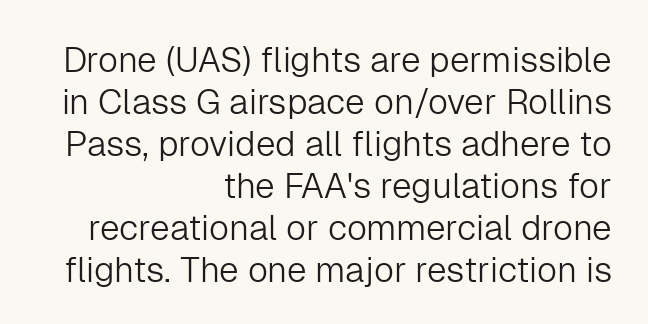
{"serif": "no", "italic": "no", "bold": "no", "weight": "light", "width": "normal", "stroke_contrast": "low", "x_height": "medium", "monospaced": "no", "underline": "no", "align": "right", "line_spacing_ratio": 1.2, "letter_spacing": "normal", "letter_spacing_em": 0.0, "glyph_px": 35}
